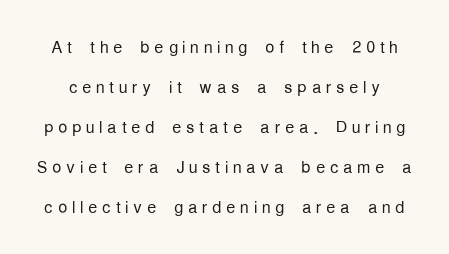
{"italic": "no", "bold": "no", "underline": "no", "line_spacing_ratio": 1.74, "letter_spacing": "wide", "letter_spacing_em": 0.2, "glyph_px": 23}
